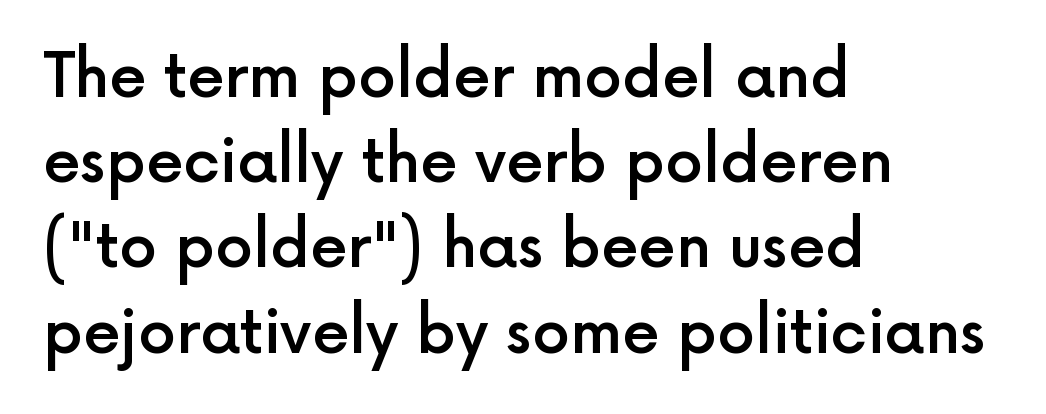
Line starts are locked; line ends wander. The gaps between neighbouring characters are ordinary and unremarkable. This is moderately heavy type, rendered in semibold. You could not count columns in this text — the font is proportionally spaced. Italic: no, the glyphs are upright roman.
